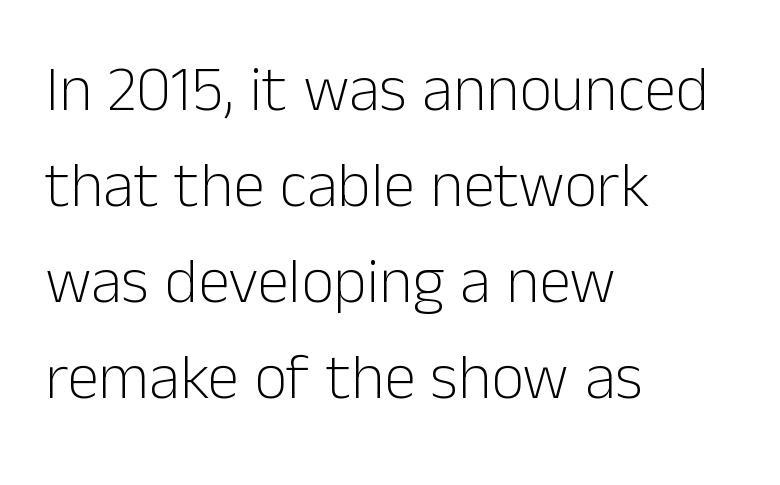
Q: Is the text bold? A: No.
Q: Is the text italic (slanted)? A: No, it is upright.
Q: Is the typeface a serif or a sans-serif typeface? A: Sans-serif.
Q: Is the text underlined? A: No.
Q: How is the paragraph aligned? A: Left-aligned.
Q: Is the spacing between letters normal or unusually wide? A: Normal.
Q: Is the spacing between lines tight, normal or loose? A: Normal.
Q: Width (condensed, normal, or wide)? A: Normal.
Q: Stroke contrast? A: Low.
Q: x-height? A: Medium.
Q: Monospaced? A: No.
